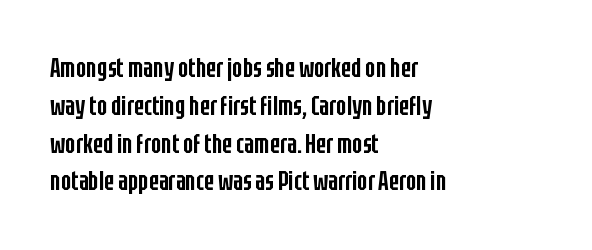
Q: Is the text bold? A: Semi-bold.
Q: Is the text italic (slanted)? A: No, it is upright.
Q: Is the text underlined? A: No.
Q: How is the paragraph aligned? A: Left-aligned.
Q: Is the spacing between letters normal or unusually wide? A: Normal.
Q: Is the spacing between lines tight, normal or loose? A: Normal.
